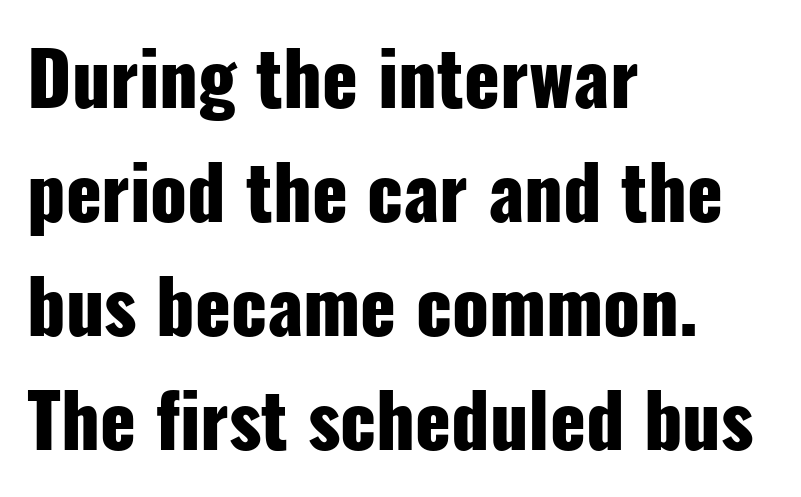
{"serif": "no", "italic": "no", "bold": "yes", "weight": "heavy", "width": "condensed", "stroke_contrast": "low", "x_height": "medium", "monospaced": "no", "underline": "no", "align": "left", "line_spacing": "normal", "line_spacing_ratio": 1.54, "letter_spacing": "normal", "letter_spacing_em": 0.0, "glyph_px": 74}
